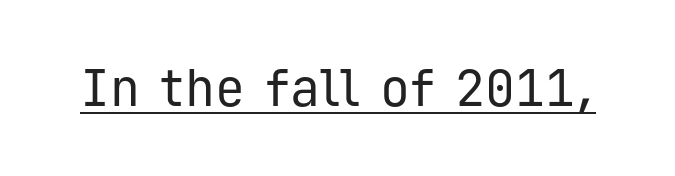
The image shows 50 px regular-weight sans-serif type, upright, monospaced; set normal letter spacing, underlined; low stroke contrast and a medium x-height.
